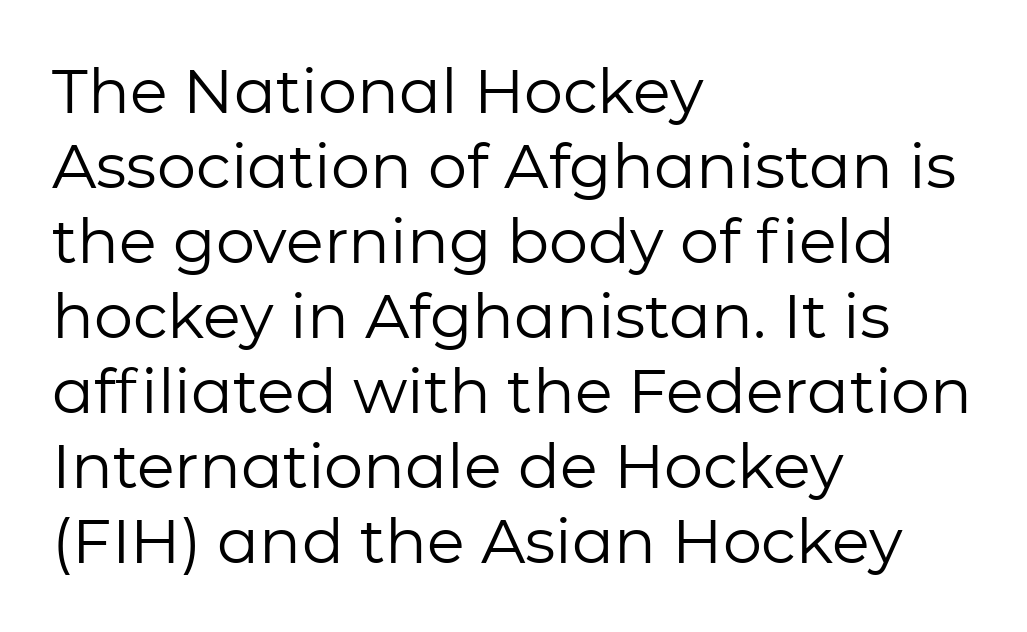
The image shows 62 px regular-weight sans-serif type, upright; set left-aligned, line spacing 1.21x, normal letter spacing, not underlined; low stroke contrast and a medium x-height.
